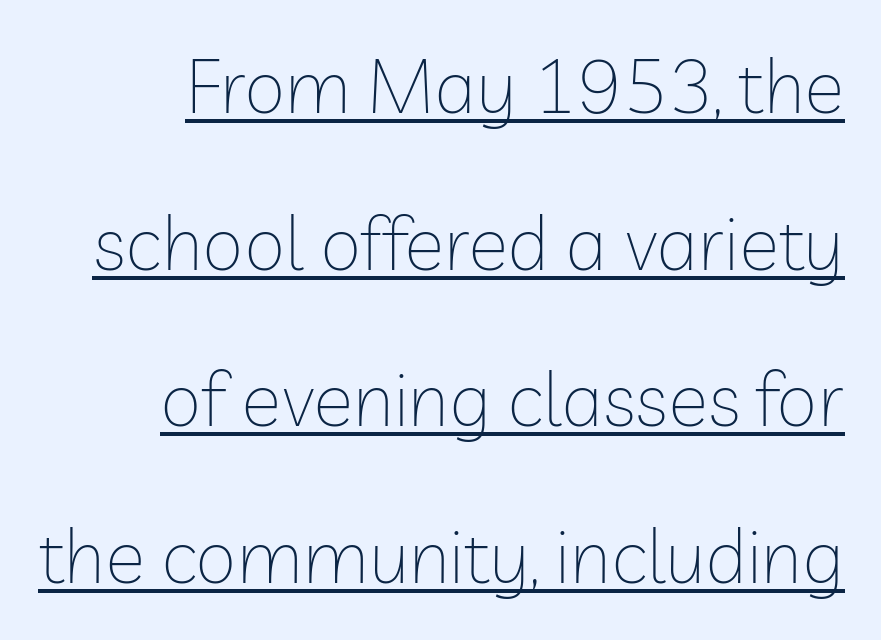
The letters stand straight up with perfectly vertical stems. Horizontal bands of white between lines are thick stripes. The passage shown has conventional tracking throughout. On a weight scale, this lands at 450 or below.
